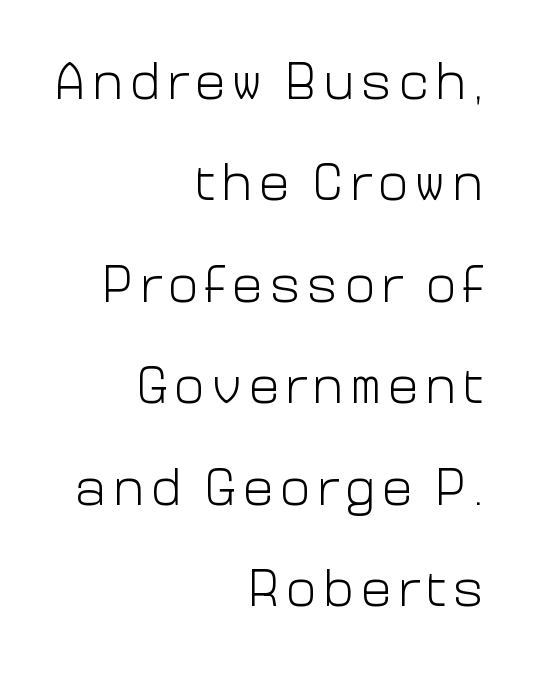
Q: Is the text bold? A: No.
Q: Is the text italic (slanted)? A: No, it is upright.
Q: Is the typeface a serif or a sans-serif typeface? A: Sans-serif.
Q: Is the text underlined? A: No.
Q: How is the paragraph aligned? A: Right-aligned.
Q: Is the spacing between lines tight, normal or loose? A: Loose.
Q: Width (condensed, normal, or wide)? A: Normal.
Q: Stroke contrast? A: Low.
Q: x-height? A: Medium.
Q: Monospaced? A: No.
